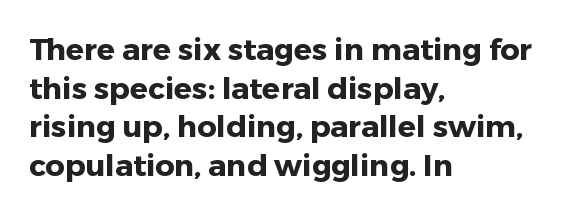
The image shows 30 px heavy sans-serif type, upright; set left-aligned, normal line spacing (1.29x), normal letter spacing, not underlined; low stroke contrast and a medium x-height.
